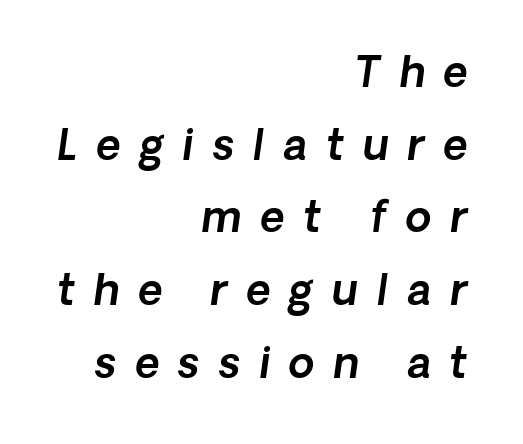
The image shows 42 px text type, italic (leaning right); set right-aligned, line spacing 1.73x, unusually wide letter spacing (+0.45 em), not underlined; a medium x-height.
